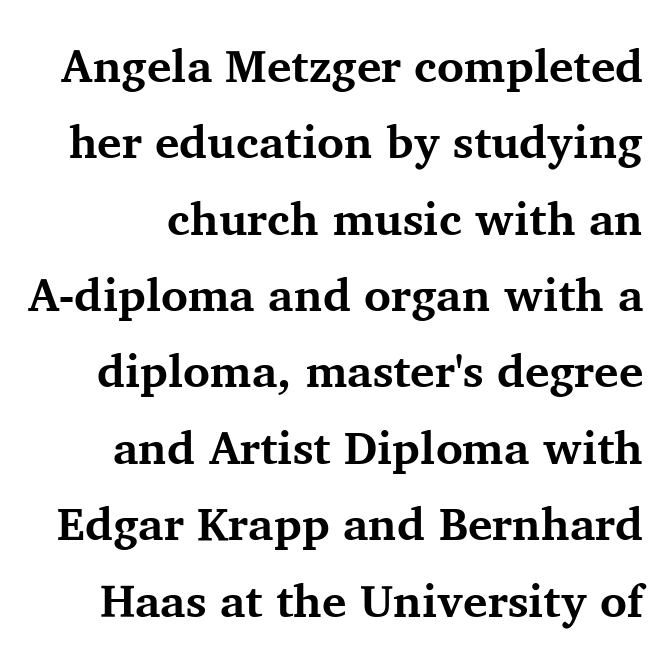
Q: Is the text bold? A: Yes.
Q: Is the text italic (slanted)? A: No, it is upright.
Q: Is the typeface a serif or a sans-serif typeface? A: Serif.
Q: Is the text underlined? A: No.
Q: Is the spacing between letters normal or unusually wide? A: Normal.
Q: Is the spacing between lines tight, normal or loose? A: Normal.
Q: Width (condensed, normal, or wide)? A: Normal.
Q: Stroke contrast? A: Medium.
Q: x-height? A: Medium.
Q: Monospaced? A: No.
